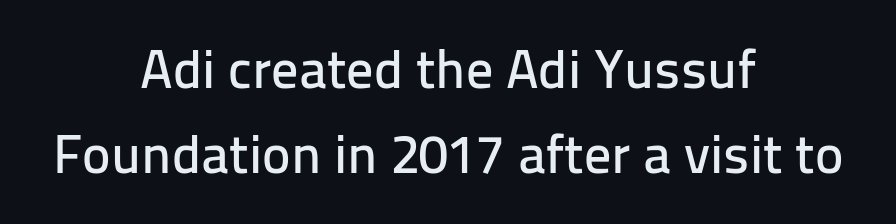
The image shows 54 px sans-serif type, upright; set centered, normal line spacing (1.57x), normal letter spacing, not underlined; low stroke contrast and a medium x-height.
